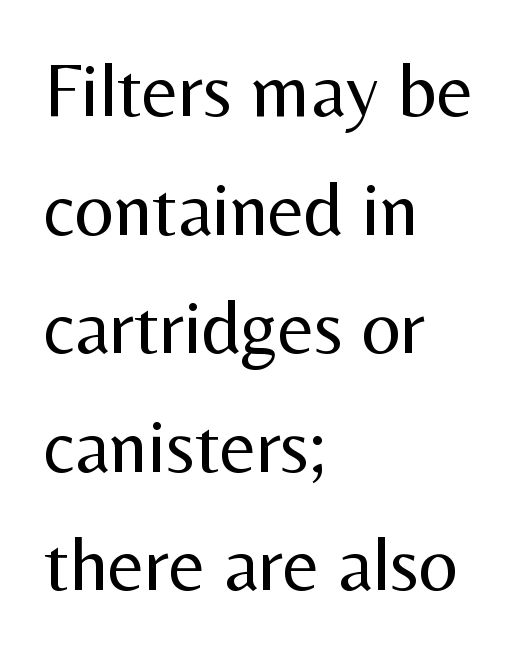
The image shows 77 px regular-weight sans-serif type, upright; set left-aligned, normal line spacing (1.54x), normal letter spacing, not underlined; medium stroke contrast and a medium x-height.
